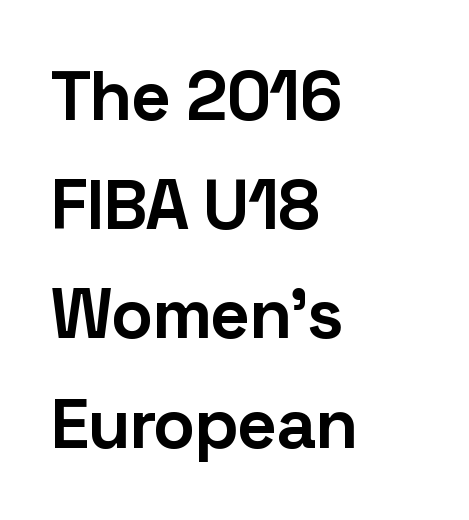
{"serif": "no", "italic": "no", "bold": "yes", "weight": "bold", "width": "normal", "stroke_contrast": "low", "x_height": "medium", "monospaced": "no", "underline": "no", "align": "left", "line_spacing": "normal", "line_spacing_ratio": 1.56, "letter_spacing": "normal", "letter_spacing_em": 0.0, "glyph_px": 70}
